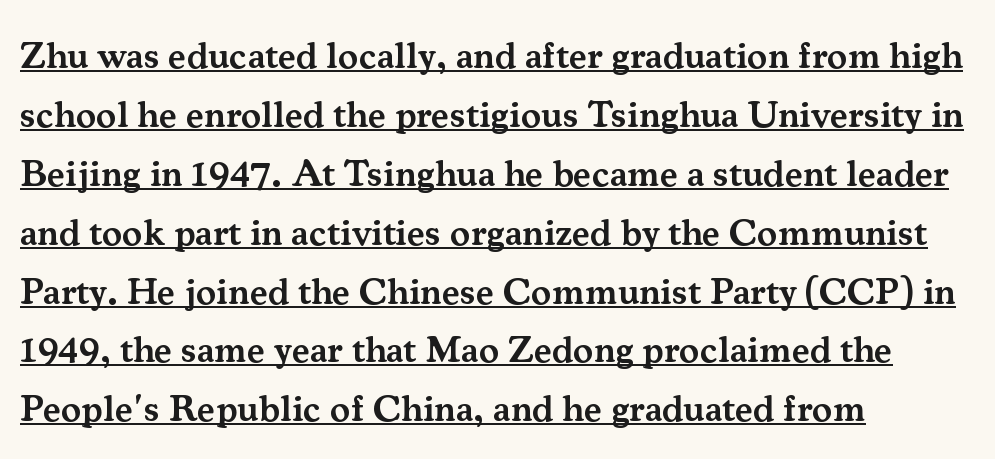
The image shows 38 px semibold serif type, upright; set left-aligned, normal line spacing (1.55x), normal letter spacing, underlined; medium stroke contrast and a small x-height.
